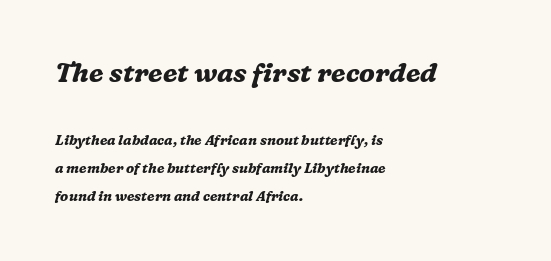
{"italic": "yes", "lean": "right", "slant_degrees": 16, "bold": "yes", "underline": "no", "align": "left", "line_spacing": "loose", "line_spacing_ratio": 2.01, "letter_spacing": "normal", "letter_spacing_em": 0.0, "larger_block": "first", "size_ratio": 1.93, "glyph_px": 27}
